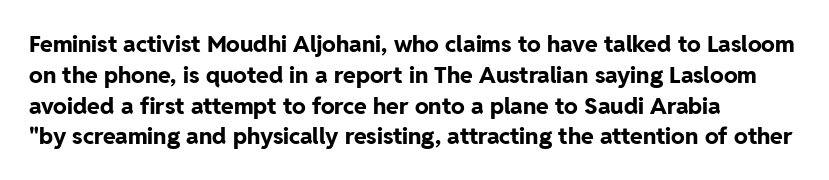
The image shows 23 px bold type, upright; set left-aligned, normal line spacing (1.34x), normal letter spacing, not underlined.
